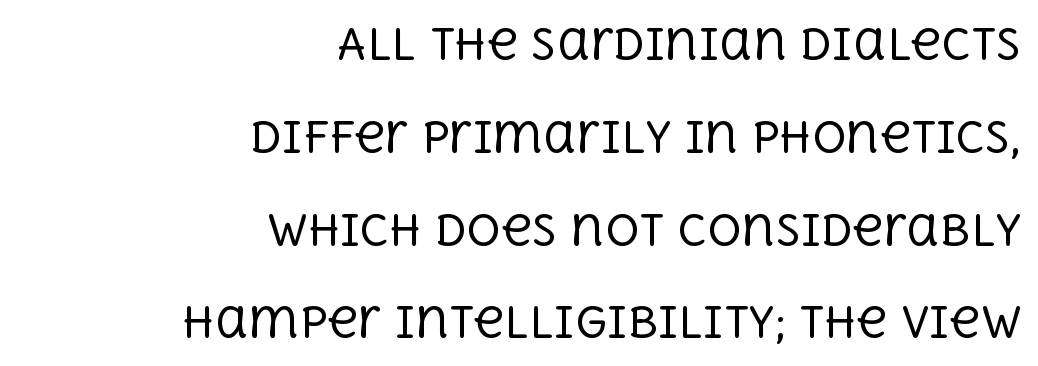
Q: Is the text bold? A: No.
Q: Is the text italic (slanted)? A: No, it is upright.
Q: Is the typeface a serif or a sans-serif typeface? A: Serif.
Q: Is the text underlined? A: No.
Q: How is the paragraph aligned? A: Right-aligned.
Q: Is the spacing between letters normal or unusually wide? A: Normal.
Q: Is the spacing between lines tight, normal or loose? A: Loose.
Q: Width (condensed, normal, or wide)? A: Normal.
Q: x-height? A: Large.
Q: Monospaced? A: No.
